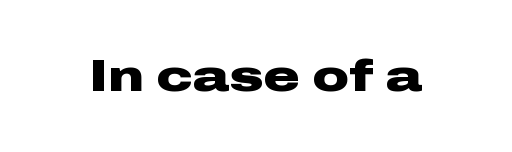
{"serif": "no", "italic": "no", "bold": "yes", "weight": "heavy", "width": "wide", "stroke_contrast": "low", "x_height": "medium", "monospaced": "no", "underline": "no", "letter_spacing": "normal", "letter_spacing_em": 0.0, "glyph_px": 45}
